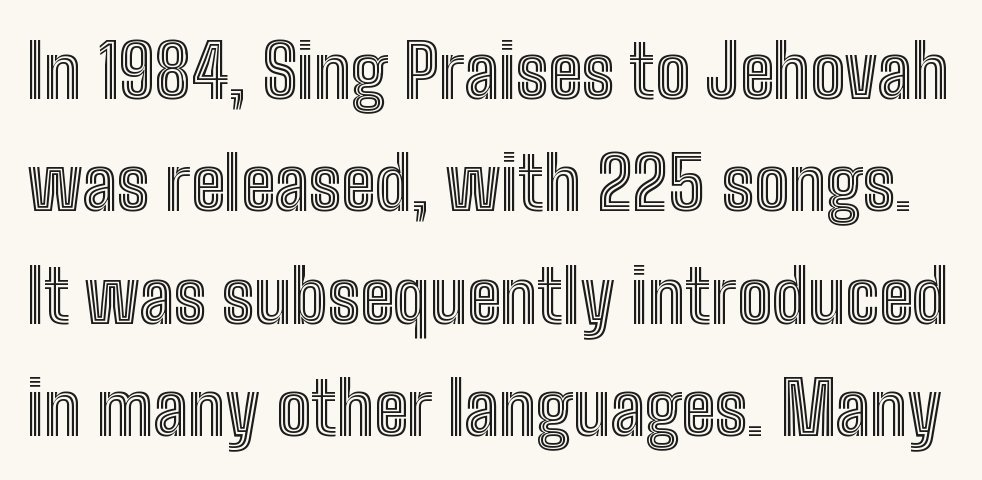
{"italic": "no", "width": "condensed", "x_height": "medium", "monospaced": "no", "underline": "no", "line_spacing": "normal", "line_spacing_ratio": 1.54, "letter_spacing": "normal", "letter_spacing_em": 0.0, "glyph_px": 73}
